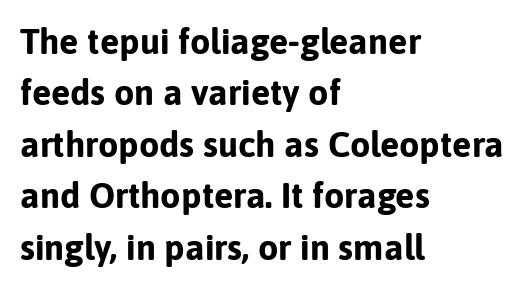
Q: Is the text bold? A: Yes.
Q: Is the text italic (slanted)? A: No, it is upright.
Q: Is the typeface a serif or a sans-serif typeface? A: Sans-serif.
Q: Is the text underlined? A: No.
Q: How is the paragraph aligned? A: Left-aligned.
Q: Is the spacing between letters normal or unusually wide? A: Normal.
Q: Is the spacing between lines tight, normal or loose? A: Normal.
Q: Width (condensed, normal, or wide)? A: Normal.
Q: Stroke contrast? A: Low.
Q: x-height? A: Medium.
Q: Monospaced? A: No.
